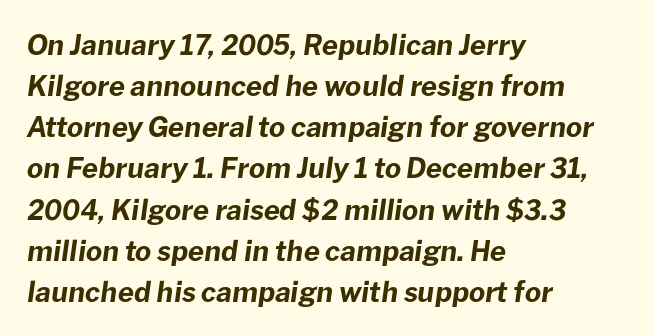
The image shows 28 px bold type, italic (leaning right); set left-aligned, normal line spacing (1.47x), normal letter spacing, not underlined; low stroke contrast and a medium x-height.
